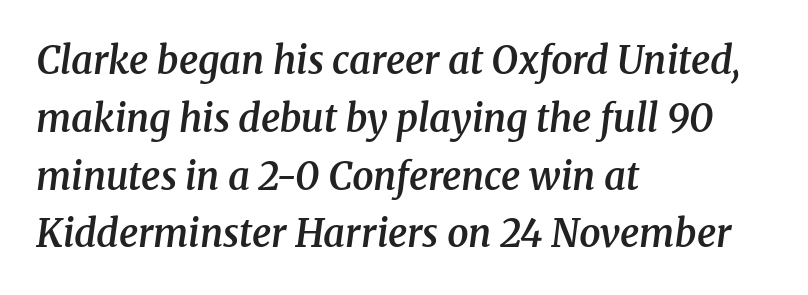
{"serif": "yes", "italic": "yes", "lean": "right", "slant_degrees": 8, "bold": "semi", "weight": "semibold", "width": "normal", "stroke_contrast": "medium", "x_height": "medium", "monospaced": "no", "underline": "no", "align": "left", "line_spacing": "normal", "line_spacing_ratio": 1.52, "letter_spacing": "normal", "letter_spacing_em": 0.0, "glyph_px": 38}
